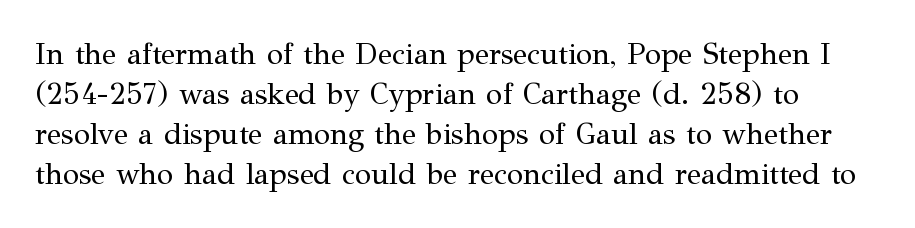
Q: Is the text bold? A: No.
Q: Is the text italic (slanted)? A: No, it is upright.
Q: Is the typeface a serif or a sans-serif typeface? A: Serif.
Q: Is the text underlined? A: No.
Q: Is the spacing between letters normal or unusually wide? A: Normal.
Q: Is the spacing between lines tight, normal or loose? A: Normal.
Q: Width (condensed, normal, or wide)? A: Normal.
Q: Stroke contrast? A: Medium.
Q: x-height? A: Medium.
Q: Monospaced? A: No.
